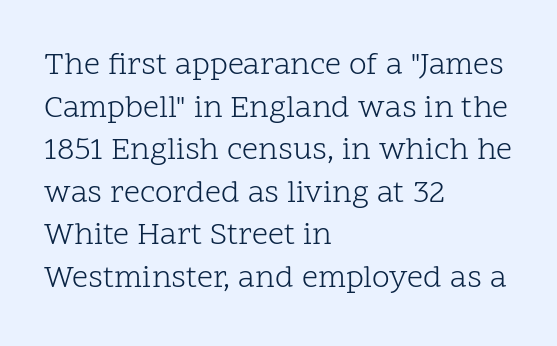
{"serif": "yes", "italic": "no", "bold": "no", "weight": "light", "width": "normal", "stroke_contrast": "low", "x_height": "medium", "monospaced": "no", "underline": "no", "align": "left", "line_spacing": "normal", "line_spacing_ratio": 1.33, "letter_spacing": "normal", "letter_spacing_em": 0.0, "glyph_px": 32}
